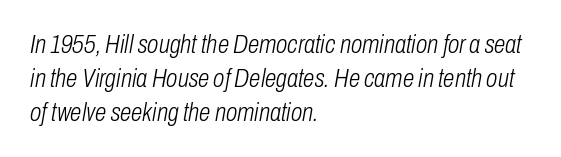
{"italic": "yes", "lean": "right", "slant_degrees": 10, "bold": "no", "underline": "no", "align": "left", "line_spacing": "normal", "line_spacing_ratio": 1.3, "letter_spacing": "normal", "letter_spacing_em": 0.0, "glyph_px": 26}
